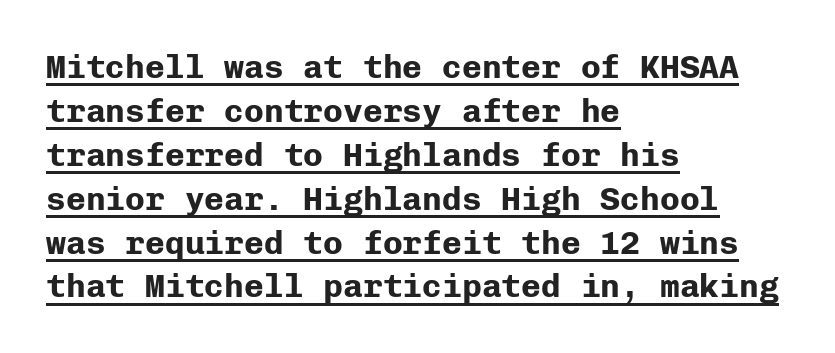
The image shows 33 px bold sans-serif type, upright, monospaced; set left-aligned, normal line spacing (1.33x), normal letter spacing, underlined; low stroke contrast and a medium x-height.
